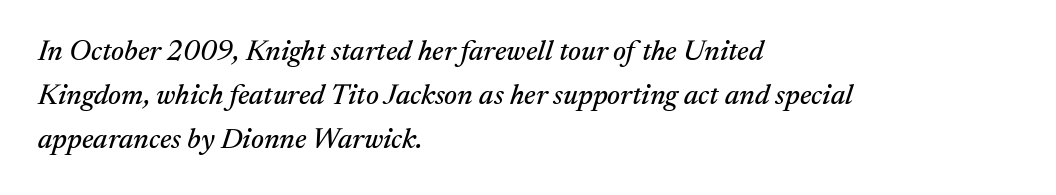
The strip under each line holds only bare page. Observe the ordinary spacing: letters are neighbours, not strangers. Interline gaps are of average width in this sample. Where is the straight margin? On the left. Each letter's strokes conclude with small projecting serifs. The lettering tilts uniformly, giving the passage an italic look.
